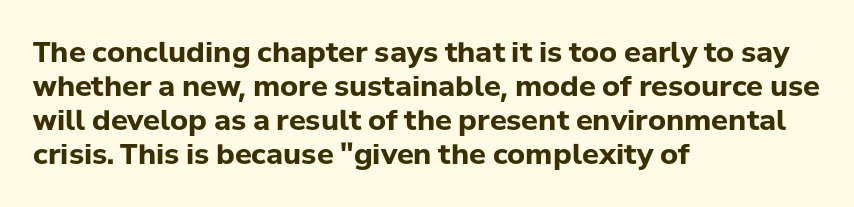
The specimen omits any rule beneath the text block's lines. This rendering employs a face without finishing strokes, i.e., a sans-serif. Posture: vertical. This is heavy type, rendered in bold. The letters sit at their default tracking, neither squeezed nor spread.
